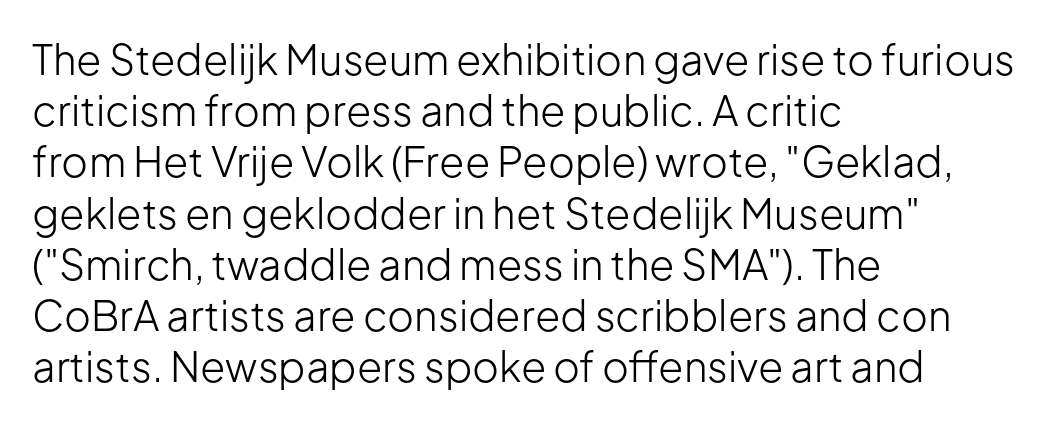
The image shows 41 px light sans-serif type, upright; set left-aligned, normal line spacing (1.25x), normal letter spacing, not underlined; low stroke contrast and a medium x-height.
